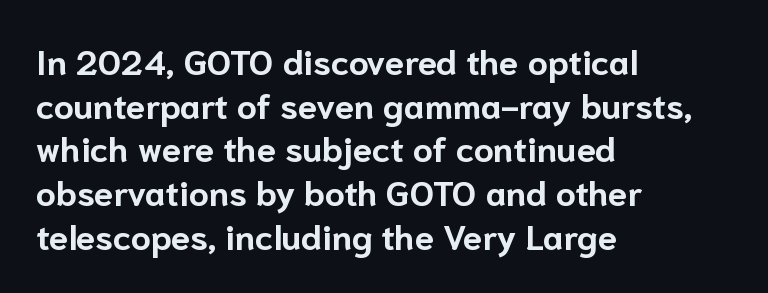
{"serif": "no", "italic": "no", "bold": "yes", "weight": "bold", "width": "normal", "stroke_contrast": "low", "x_height": "medium", "monospaced": "no", "underline": "no", "align": "left", "line_spacing": "normal", "line_spacing_ratio": 1.25, "letter_spacing": "normal", "letter_spacing_em": 0.0, "glyph_px": 35}
